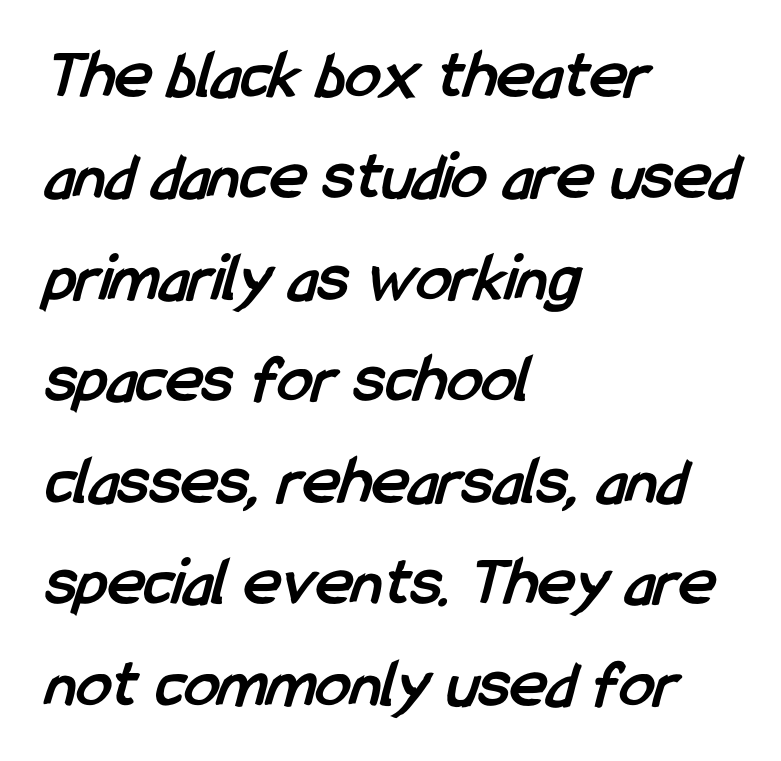
{"serif": "no", "bold": "yes", "weight": "semibold", "width": "condensed", "stroke_contrast": "low", "x_height": "medium", "monospaced": "no", "underline": "no", "align": "left", "line_spacing": "normal", "line_spacing_ratio": 1.45, "letter_spacing": "normal", "letter_spacing_em": 0.0, "glyph_px": 70}
